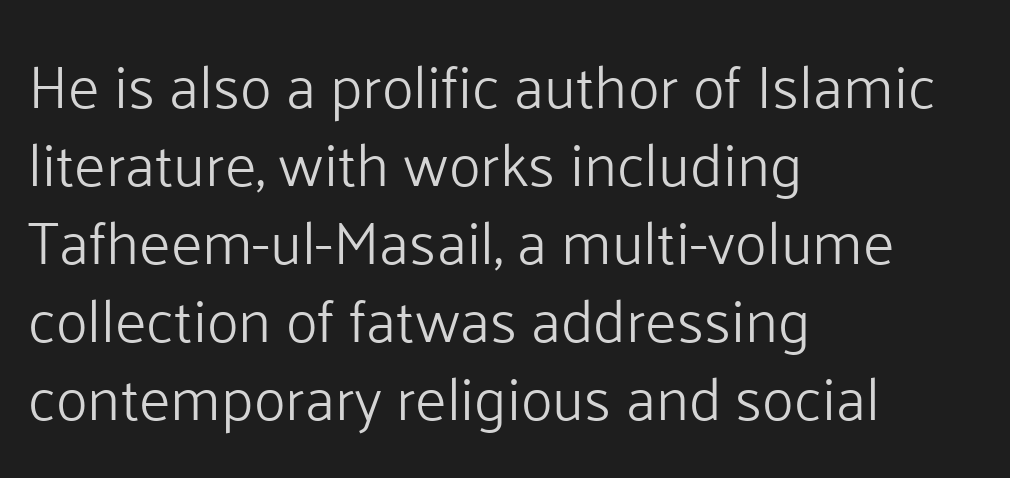
Words appear dense and cohesive because spacing is normal. Weight class: somewhere from thin through regular. Note the varied advance widths — an 'i' is clearly narrower than an 'm'. This is sans-serif lettering, the kind often seen on screens and signage. Leading matches the norm, producing a regular column.
